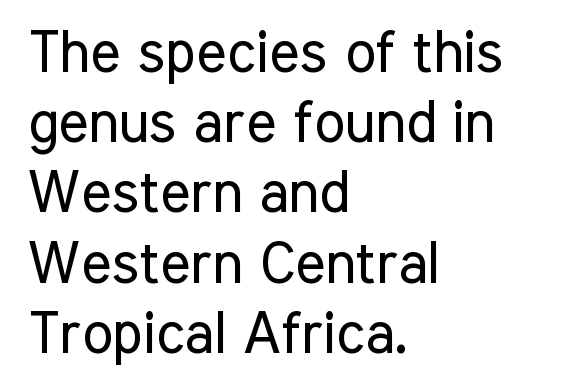
{"serif": "no", "italic": "no", "bold": "no", "weight": "regular", "width": "condensed", "stroke_contrast": "low", "x_height": "medium", "monospaced": "no", "underline": "no", "align": "left", "line_spacing_ratio": 1.21, "letter_spacing": "normal", "letter_spacing_em": 0.0, "glyph_px": 58}
